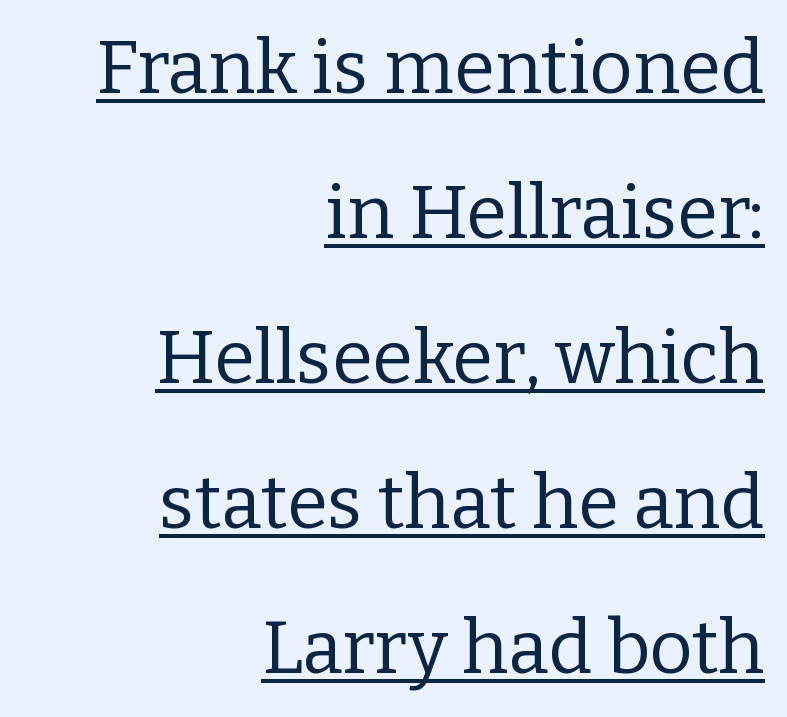
The image shows 74 px regular-weight serif type, upright; set right-aligned, loose line spacing (1.96x), normal letter spacing, underlined; low stroke contrast and a medium x-height.
